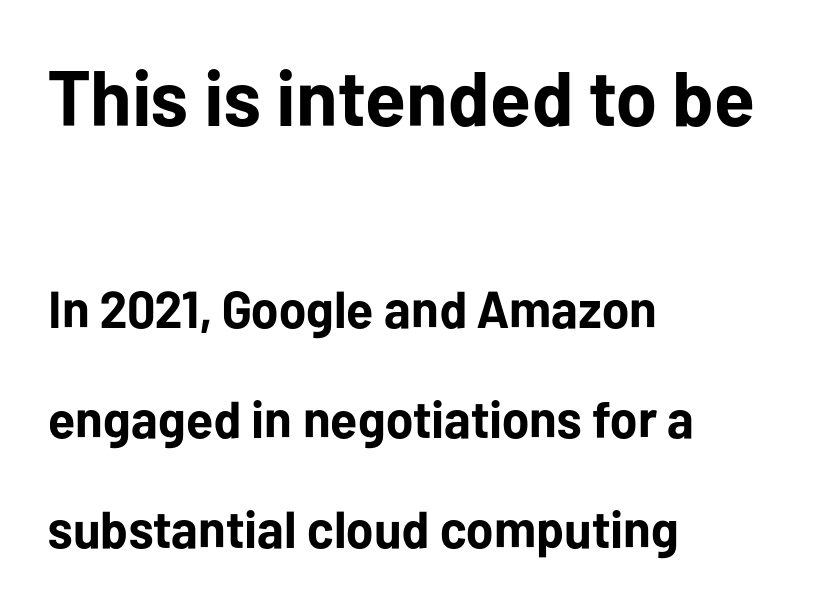
Q: Is the text bold? A: Yes.
Q: Is the text italic (slanted)? A: No, it is upright.
Q: Is the typeface a serif or a sans-serif typeface? A: Sans-serif.
Q: Is the text underlined? A: No.
Q: How is the paragraph aligned? A: Left-aligned.
Q: Is the spacing between letters normal or unusually wide? A: Normal.
Q: Is the spacing between lines tight, normal or loose? A: Loose.
Q: Which block of text is set in a larger size, the first (top) or the second (bottom)? A: The first (top) one.
Q: Width (condensed, normal, or wide)? A: Normal.
Q: Stroke contrast? A: Low.
Q: x-height? A: Medium.
Q: Monospaced? A: No.
